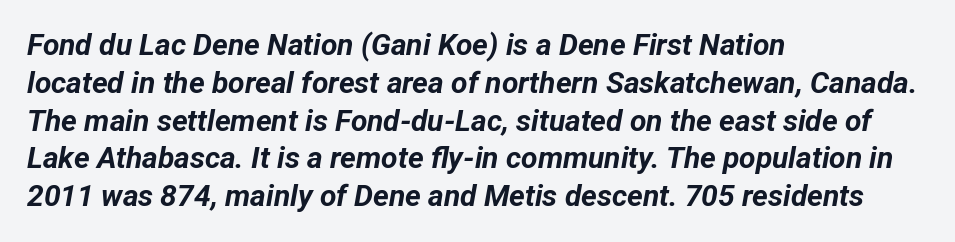
The lettering tilts uniformly, giving the passage an italic look. The strip under each line holds only bare page. Compared with an ordinary text face, these strokes are far heavier — a full bold. Compared with typical body copy, the letter spacing here is the same.
